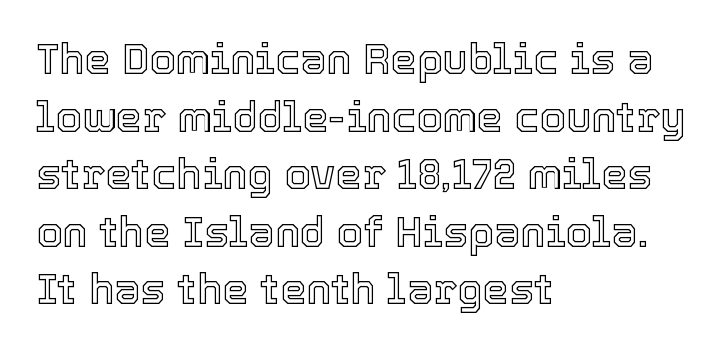
Q: Is the text italic (slanted)? A: No, it is upright.
Q: Is the text underlined? A: No.
Q: How is the paragraph aligned? A: Left-aligned.
Q: Is the spacing between letters normal or unusually wide? A: Normal.
Q: Is the spacing between lines tight, normal or loose? A: Normal.
Q: Width (condensed, normal, or wide)? A: Normal.
Q: x-height? A: Medium.
Q: Monospaced? A: No.
